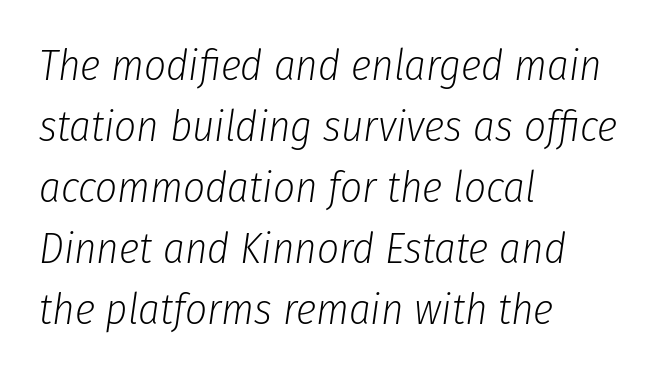
{"italic": "yes", "lean": "right", "slant_degrees": 8, "bold": "no", "weight": "light", "width": "condensed", "stroke_contrast": "low", "x_height": "medium", "monospaced": "no", "underline": "no", "align": "left", "line_spacing": "normal", "line_spacing_ratio": 1.42, "letter_spacing": "normal", "letter_spacing_em": 0.0, "glyph_px": 43}
